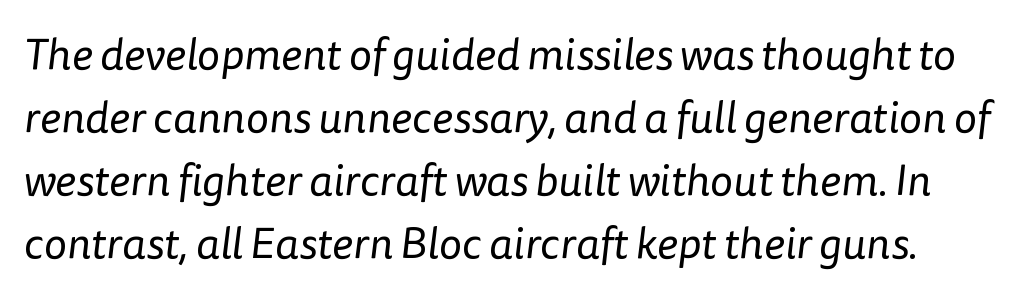
The rendering keeps characters at their native spacing. This rendering employs a face without finishing strokes, i.e., a sans-serif. Do the characters align in a grid? No, the font is proportional. The letters look calm and open, with moderate or lighter stems.
